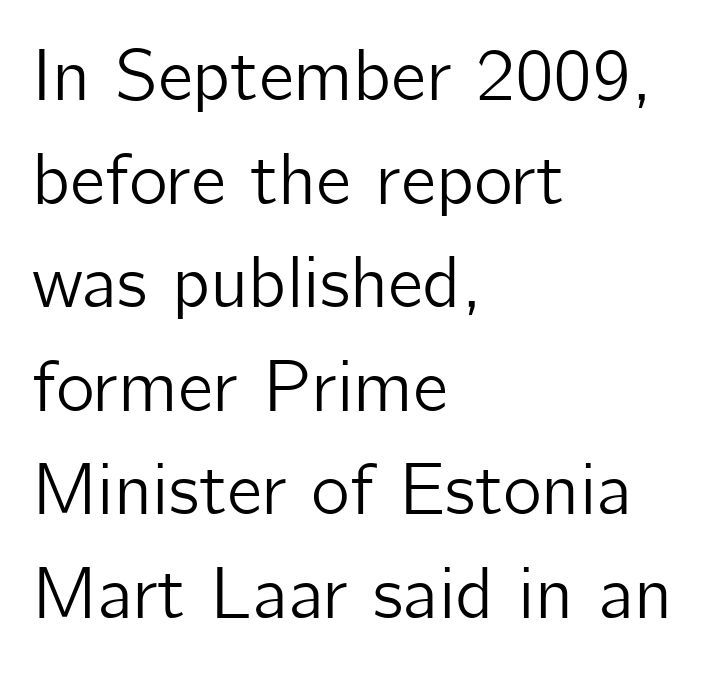
Q: Is the text italic (slanted)? A: No, it is upright.
Q: Is the typeface a serif or a sans-serif typeface? A: Sans-serif.
Q: Is the text underlined? A: No.
Q: How is the paragraph aligned? A: Left-aligned.
Q: Is the spacing between letters normal or unusually wide? A: Normal.
Q: Is the spacing between lines tight, normal or loose? A: Normal.
Q: Width (condensed, normal, or wide)? A: Normal.
Q: Stroke contrast? A: Low.
Q: x-height? A: Medium.
Q: Monospaced? A: No.
